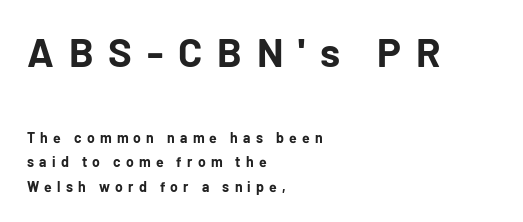
The image shows 40 px bold sans-serif type, upright; set left-aligned, line spacing 1.75x, unusually wide letter spacing (+0.37 em), not underlined; the first (top) block is 2.86x larger; low stroke contrast and a medium x-height.
